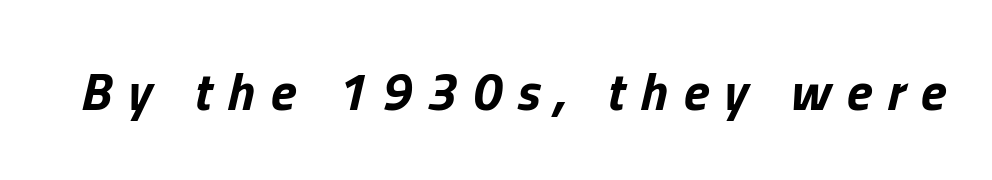
{"italic": "yes", "lean": "right", "slant_degrees": 13, "bold": "yes", "weight": "bold", "width": "normal", "stroke_contrast": "low", "x_height": "medium", "monospaced": "no", "underline": "no", "letter_spacing": "wide", "letter_spacing_em": 0.29, "glyph_px": 53}
